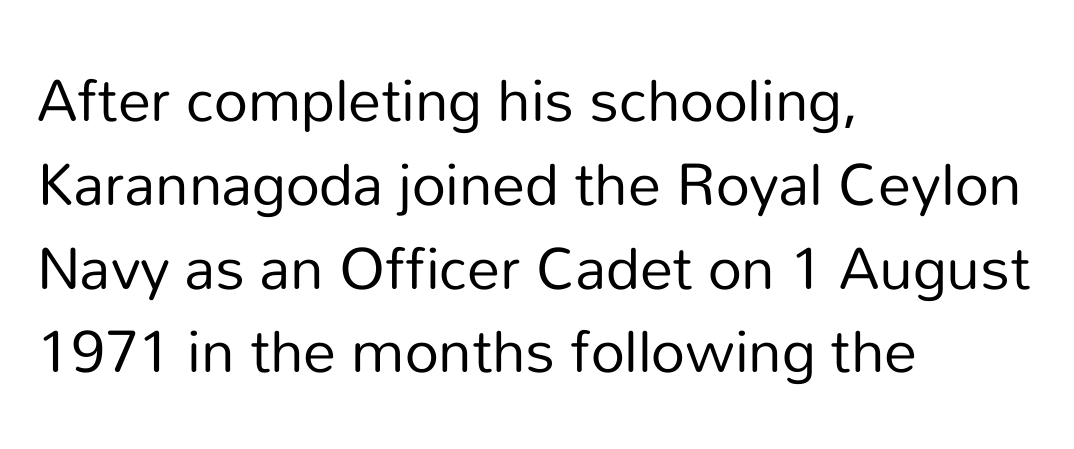
You could not count columns in this text — the font is proportionally spaced. This sample uses plain, unmodified letter spacing. Rows of type keep a routine distance in the vertical direction. Do the letters lean? They stand straight. Each stroke keeps to a modest, everyday thickness or less. This rendering features lettering with no underline.
